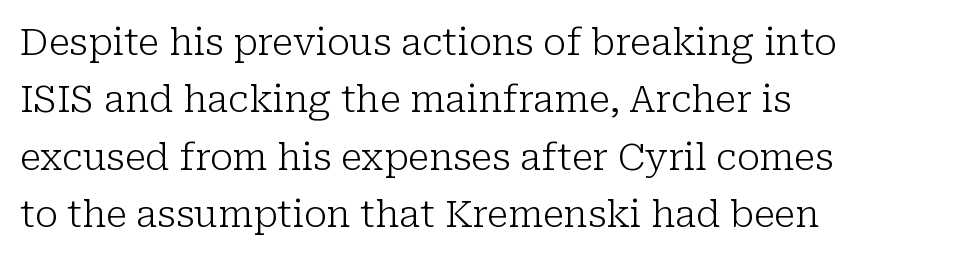
Vertical strokes here are truly vertical. Counters stay open thanks to moderate or lighter strokes. Anything drawn beneath the words? Only blank space. I'd call this a serif setting — the letters wear small feet. The rendering uses natural spacing where letterforms have individual widths.
